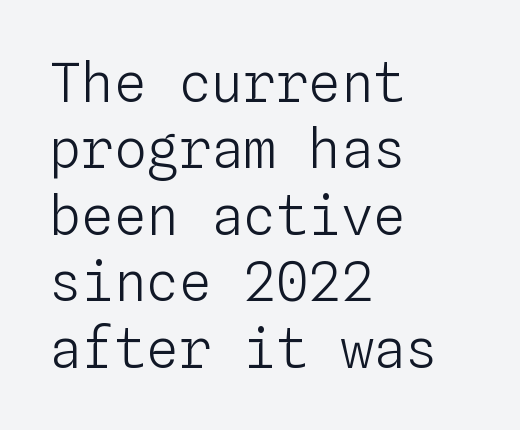
Q: Is the text bold? A: No.
Q: Is the text italic (slanted)? A: No, it is upright.
Q: Is the text underlined? A: No.
Q: How is the paragraph aligned? A: Left-aligned.
Q: Is the spacing between letters normal or unusually wide? A: Normal.
Q: Width (condensed, normal, or wide)? A: Normal.
Q: Stroke contrast? A: Low.
Q: x-height? A: Medium.
Q: Monospaced? A: Yes.
